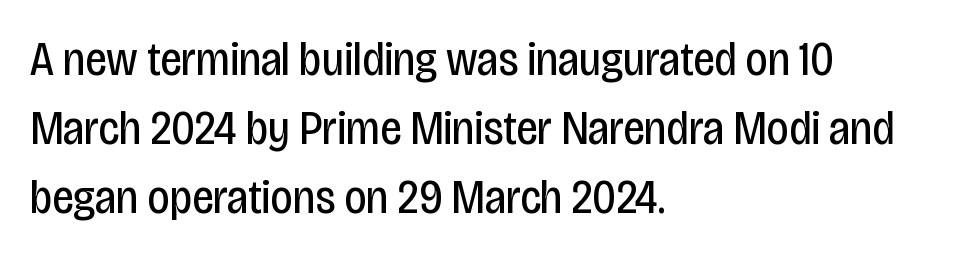
Casual observation: everything's shoved over to the left. The vertical gap from one line to the next is medium. A clean baseline with only descenders dipping below it. The type family on display is of the sans-serif kind. Does the lettering tilt? It doesn't — this is upright.
